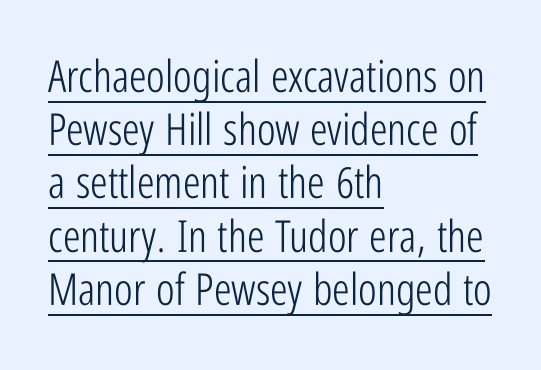
Varying glyph widths throughout — classic text-font behaviour. The face used here appears with an underline applied. These lines keep a tight, regular rhythm from letter to letter. One-word summary of the alignment: left. The font sits on the lighter half of the weight spectrum, regular included.
